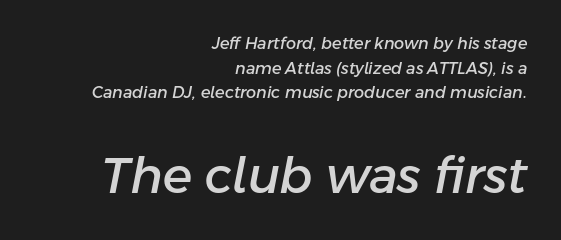
The image shows 49 px text type, italic (leaning right); set right-aligned, normal line spacing (1.54x), normal letter spacing, not underlined; the second (bottom) block is 3.06x larger; low stroke contrast and a medium x-height.
